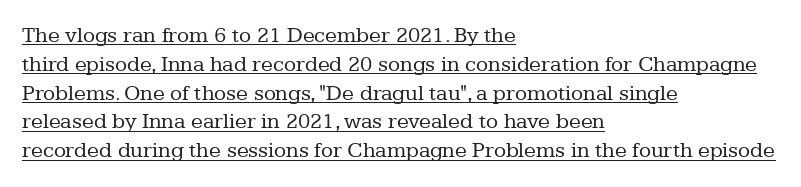
{"italic": "no", "bold": "no", "underline": "yes", "align": "left", "line_spacing": "normal", "line_spacing_ratio": 1.31, "letter_spacing": "normal", "letter_spacing_em": 0.0, "glyph_px": 22}
